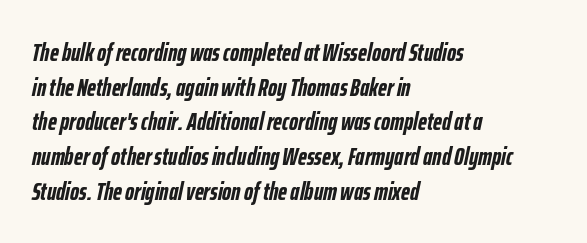
The axis of the letterforms is tilted away from vertical. In terms of letterspacing, this is plain default setting. Leading: standard. Is the block centered? No — it sits flush against the left margin. Has an underline been added? It has not.
